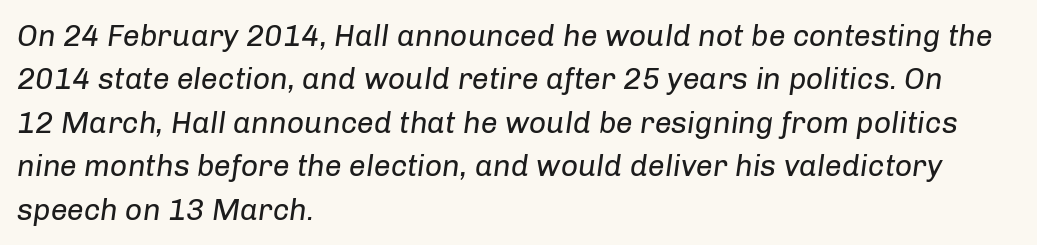
The image shows 30 px regular-weight type, italic (leaning right); set left-aligned, normal line spacing (1.45x), normal letter spacing, not underlined; low stroke contrast and a medium x-height.
